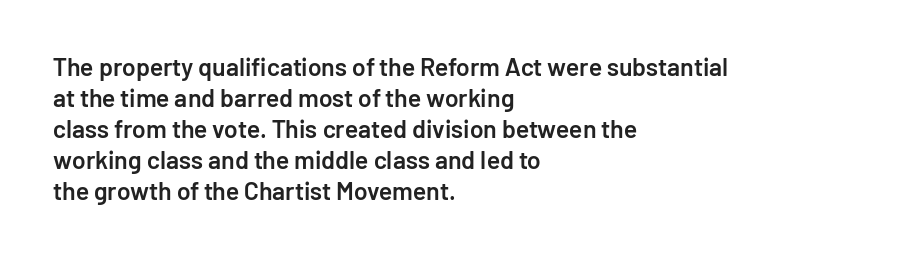
The image shows 25 px text type, upright; set left-aligned, line spacing 1.24x, normal letter spacing, not underlined.
